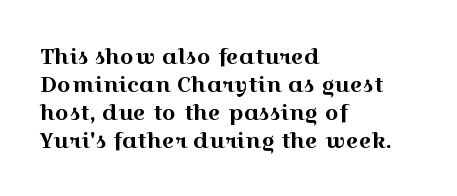
The image shows 22 px text type, upright; set left-aligned, normal line spacing (1.27x), normal letter spacing, not underlined.
